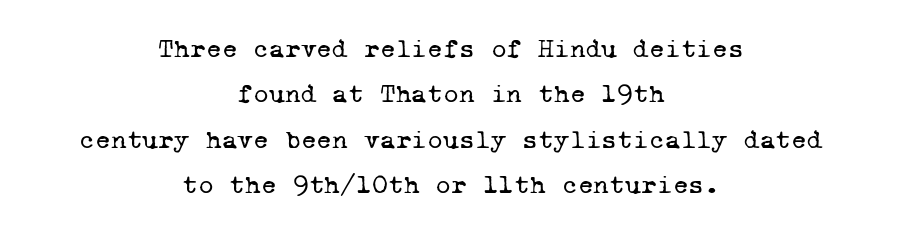
The image shows 27 px text type; set centered, normal line spacing (1.68x), normal letter spacing, not underlined.
